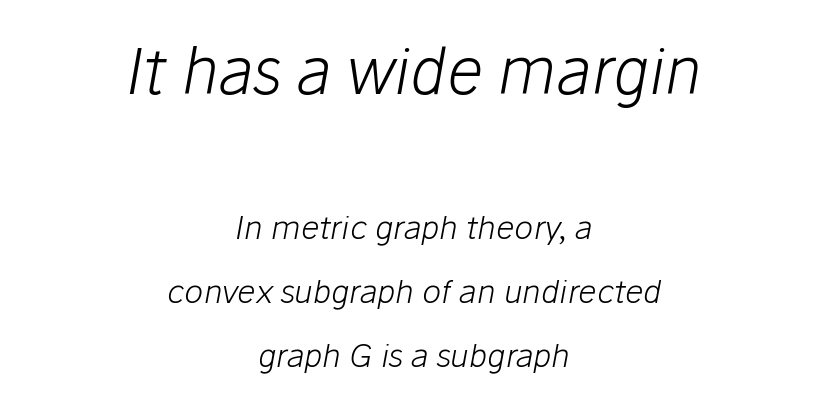
Q: Is the text bold? A: No.
Q: Is the text italic (slanted)? A: Yes, it leans right by about 10 degrees.
Q: Is the text underlined? A: No.
Q: How is the paragraph aligned? A: Centered.
Q: Is the spacing between letters normal or unusually wide? A: Normal.
Q: Is the spacing between lines tight, normal or loose? A: Loose.
Q: Which block of text is set in a larger size, the first (top) or the second (bottom)? A: The first (top) one.
Q: Width (condensed, normal, or wide)? A: Normal.
Q: Stroke contrast? A: Low.
Q: x-height? A: Medium.
Q: Monospaced? A: No.
